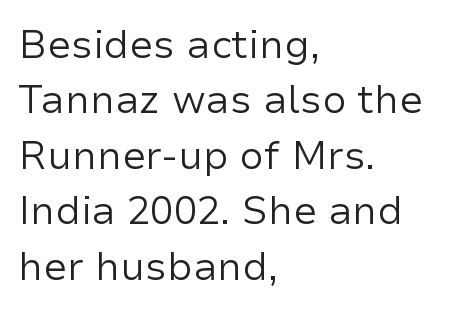
Whoever set this chose a conventional vertical rhythm. Note the varied advance widths — an 'i' is clearly narrower than an 'm'. Does the lettering tilt? It doesn't — this is upright. The face looks like a standard text weight, possibly lighter. The space beneath each line is pristine and unruled. The text was rendered using a sans face with plain stroke endings.
